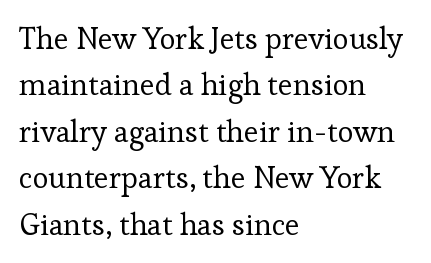
The passage shown is not underscored anywhere. I'd call this a serif setting — the letters wear small feet. These lines are set flush left with a ragged right edge. The font is comparable to plain body text, perhaps lighter. Interline gaps are of average width in this sample. You can tell it's not italic because the verticals are truly vertical.
